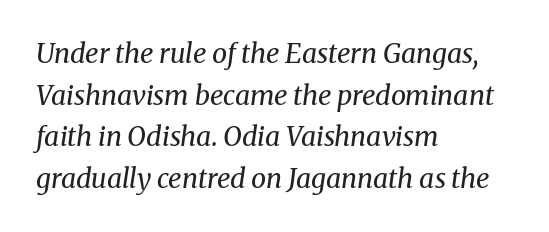
{"italic": "yes", "lean": "right", "slant_degrees": 8, "bold": "no", "underline": "no", "align": "left", "line_spacing": "normal", "line_spacing_ratio": 1.54, "letter_spacing": "normal", "letter_spacing_em": 0.0, "glyph_px": 27}
